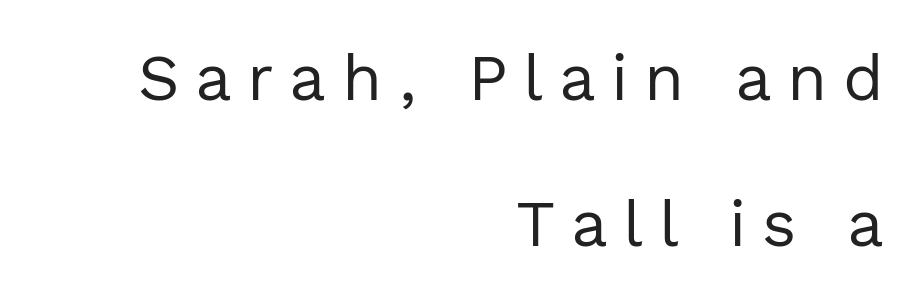
The image shows 65 px regular-weight sans-serif type, upright; set right-aligned, loose line spacing (2.25x), unusually wide letter spacing (+0.24 em), not underlined; a medium x-height.
